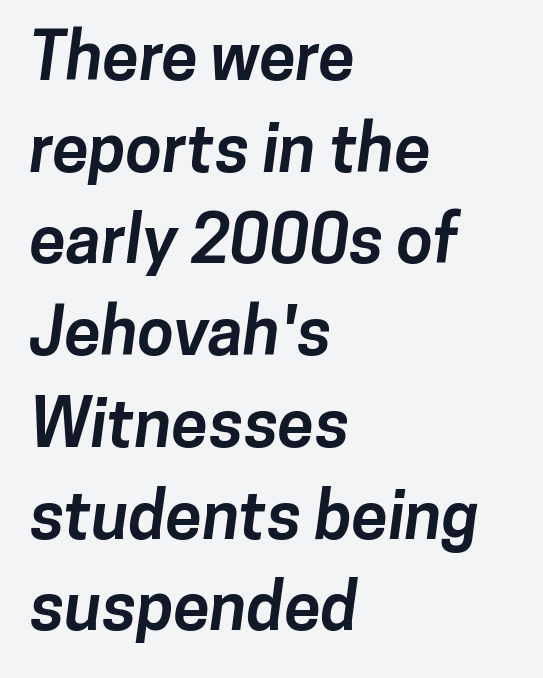
The image shows 66 px bold sans-serif type; set left-aligned, normal line spacing (1.39x), normal letter spacing, not underlined; low stroke contrast and a medium x-height.
